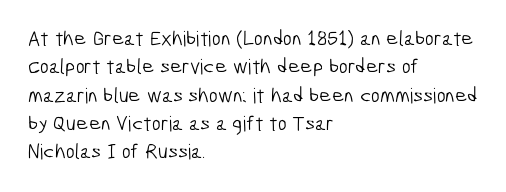
The specimen omits any rule beneath the text block's lines. The setting favours the left margin, as ordinary paragraphs usually do. How are the letters spaced? Ordinarily, with no added tracking. The passage shown stacks its lines at a standard gap.
